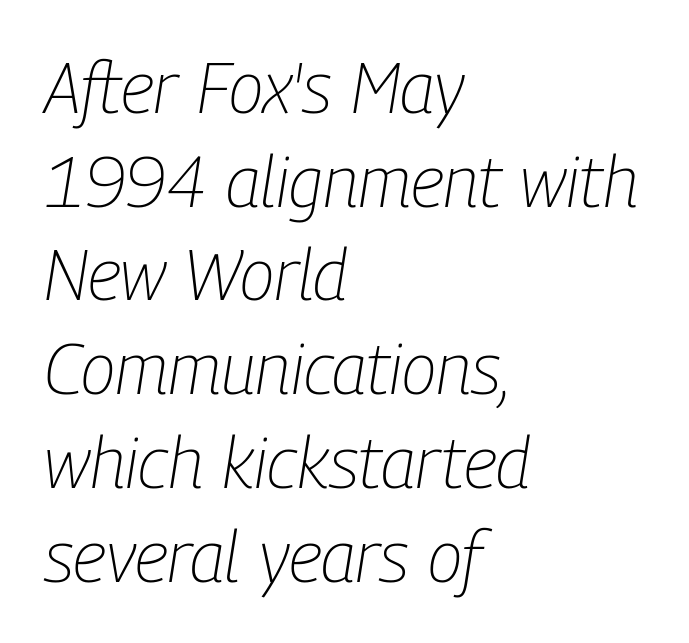
{"italic": "yes", "lean": "right", "slant_degrees": 9, "bold": "no", "weight": "light", "width": "condensed", "stroke_contrast": "low", "x_height": "medium", "monospaced": "no", "underline": "no", "align": "left", "line_spacing": "normal", "line_spacing_ratio": 1.32, "letter_spacing": "normal", "letter_spacing_em": 0.0, "glyph_px": 71}
